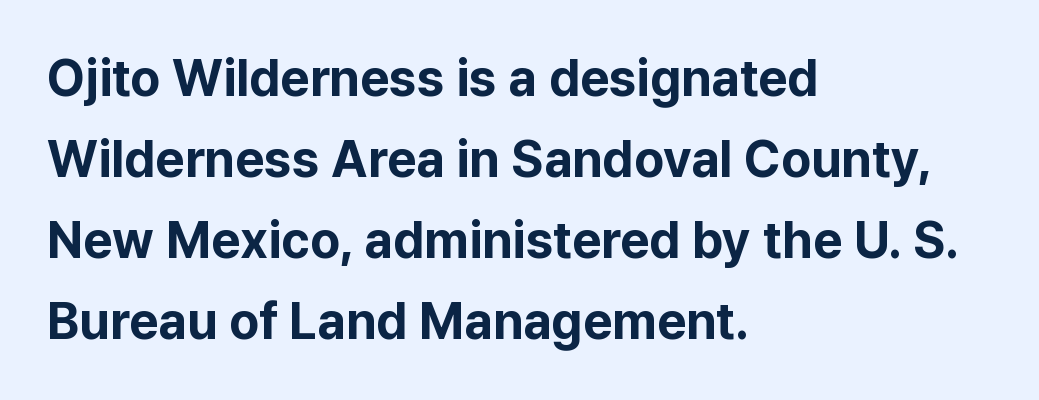
Q: Is the text bold? A: Yes.
Q: Is the text italic (slanted)? A: No, it is upright.
Q: Is the typeface a serif or a sans-serif typeface? A: Sans-serif.
Q: Is the text underlined? A: No.
Q: How is the paragraph aligned? A: Left-aligned.
Q: Is the spacing between letters normal or unusually wide? A: Normal.
Q: Is the spacing between lines tight, normal or loose? A: Normal.
Q: Width (condensed, normal, or wide)? A: Normal.
Q: Stroke contrast? A: Low.
Q: x-height? A: Medium.
Q: Monospaced? A: No.
